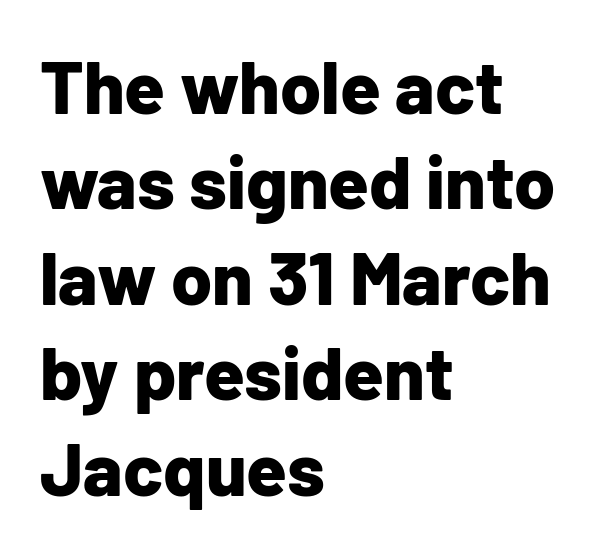
The image shows 74 px bold sans-serif type, upright; set left-aligned, normal line spacing (1.29x), normal letter spacing, not underlined; low stroke contrast and a medium x-height.
